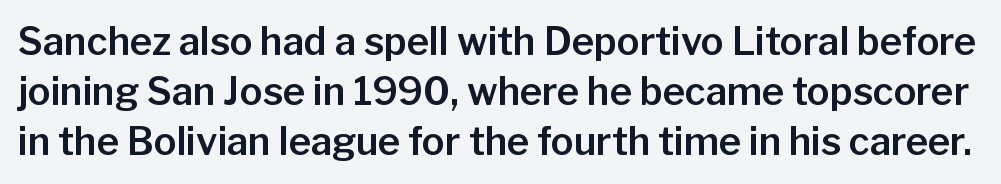
The tracking reads as untouched default to a designer's eye. No italicization has been applied; the sample stays upright. The rows are spaced the way most documents space them. Is this a fixed-width face? No — the glyphs have proportional, varying widths. This rendering employs a face without finishing strokes, i.e., a sans-serif. Lines of text with bare space underneath.
